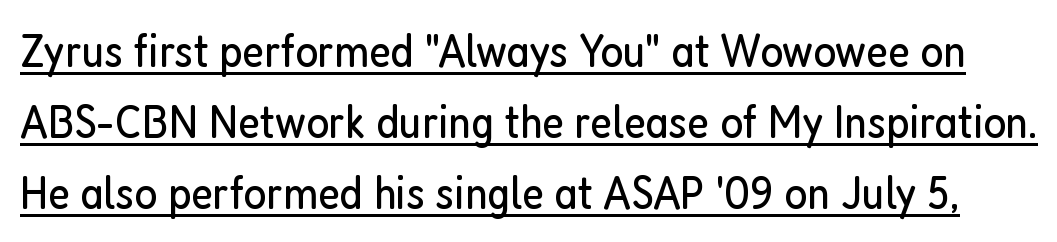
Q: Is the text bold? A: No.
Q: Is the text italic (slanted)? A: No, it is upright.
Q: Is the typeface a serif or a sans-serif typeface? A: Sans-serif.
Q: Is the text underlined? A: Yes.
Q: Is the spacing between letters normal or unusually wide? A: Normal.
Q: Is the spacing between lines tight, normal or loose? A: Normal.
Q: Width (condensed, normal, or wide)? A: Condensed.
Q: Stroke contrast? A: Low.
Q: x-height? A: Medium.
Q: Monospaced? A: No.
